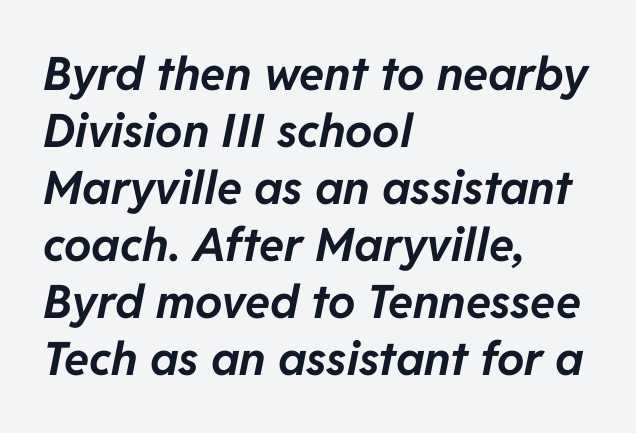
{"italic": "yes", "lean": "right", "slant_degrees": 11, "bold": "yes", "weight": "bold", "width": "normal", "stroke_contrast": "low", "x_height": "medium", "monospaced": "no", "underline": "no", "align": "left", "line_spacing_ratio": 1.24, "letter_spacing": "normal", "letter_spacing_em": 0.0, "glyph_px": 46}
